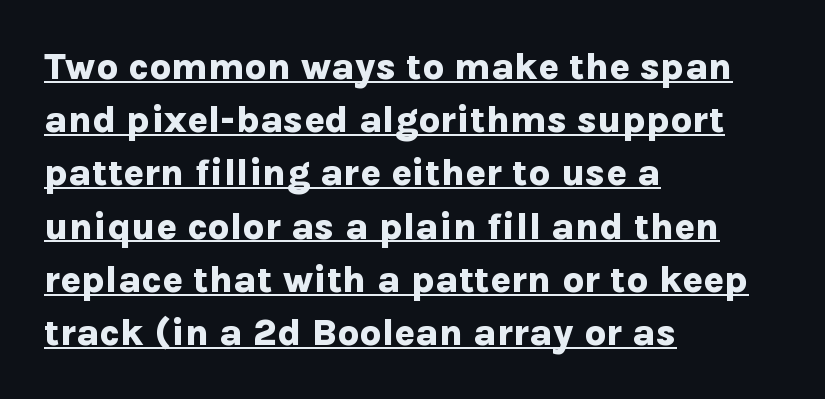
{"serif": "no", "italic": "no", "bold": "yes", "weight": "bold", "width": "normal", "stroke_contrast": "low", "x_height": "medium", "monospaced": "no", "underline": "yes", "align": "left", "line_spacing": "normal", "line_spacing_ratio": 1.4, "letter_spacing": "normal", "letter_spacing_em": 0.0, "glyph_px": 38}
